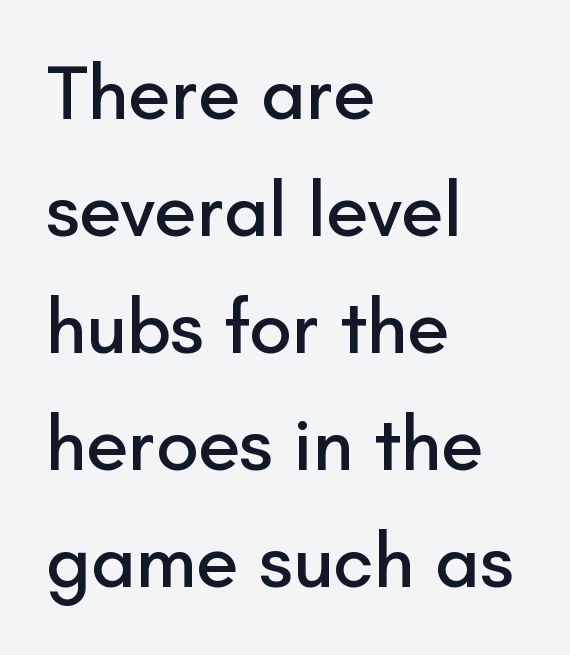
The image shows 77 px sans-serif type, upright; set left-aligned, normal line spacing (1.52x), normal letter spacing, not underlined; low stroke contrast and a small x-height.
